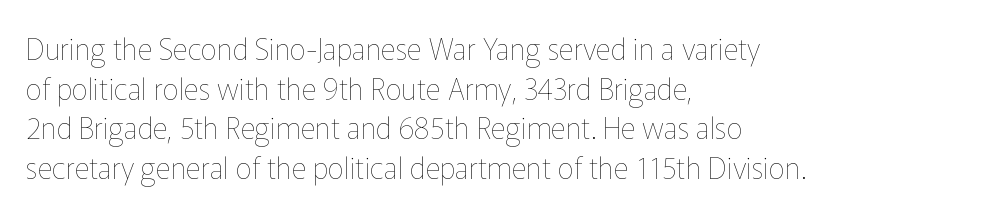
The image shows 29 px thin type, upright; set left-aligned, normal line spacing (1.37x), normal letter spacing, not underlined; low stroke contrast and a medium x-height.
